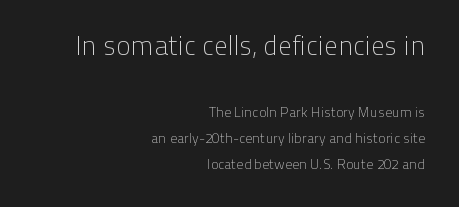
Q: Is the text bold? A: No.
Q: Is the text italic (slanted)? A: No, it is upright.
Q: Is the text underlined? A: No.
Q: How is the paragraph aligned? A: Right-aligned.
Q: Is the spacing between letters normal or unusually wide? A: Normal.
Q: Which block of text is set in a larger size, the first (top) or the second (bottom)? A: The first (top) one.
